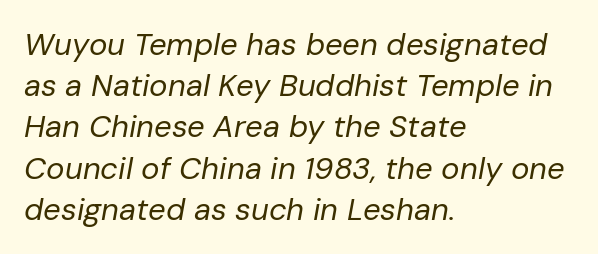
The image shows 31 px regular-weight type, italic (leaning right); set left-aligned, normal line spacing (1.33x), normal letter spacing, not underlined; low stroke contrast and a medium x-height.
